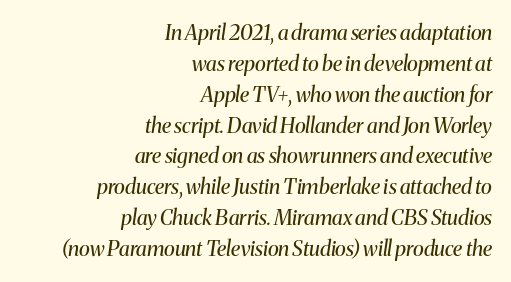
{"italic": "yes", "lean": "right", "slant_degrees": 8, "bold": "no", "underline": "no", "align": "right", "line_spacing": "normal", "line_spacing_ratio": 1.47, "letter_spacing": "normal", "letter_spacing_em": 0.0, "glyph_px": 21}
